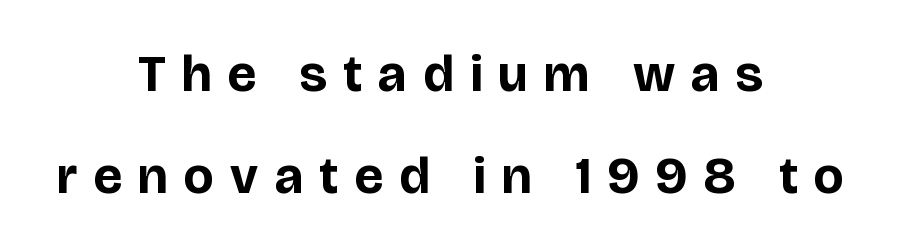
Q: Is the text bold? A: Yes.
Q: Is the text italic (slanted)? A: No, it is upright.
Q: Is the typeface a serif or a sans-serif typeface? A: Sans-serif.
Q: Is the text underlined? A: No.
Q: How is the paragraph aligned? A: Centered.
Q: Is the spacing between letters normal or unusually wide? A: Unusually wide.
Q: Is the spacing between lines tight, normal or loose? A: Loose.
Q: Width (condensed, normal, or wide)? A: Normal.
Q: Stroke contrast? A: Low.
Q: x-height? A: Large.
Q: Monospaced? A: No.
